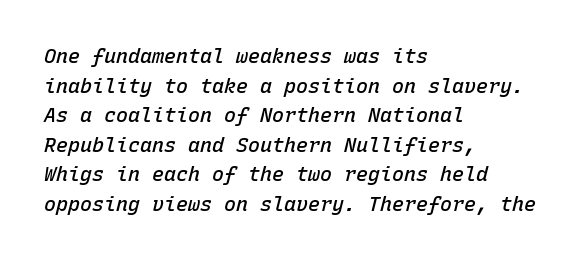
The ragged edge is on the right, which tells us the setting is flush left. Compared with ordinary roman type, these characters are visibly tilted. The glyphs are unaccompanied by any horizontal stroke below them. This sample uses plain, unmodified letter spacing.
